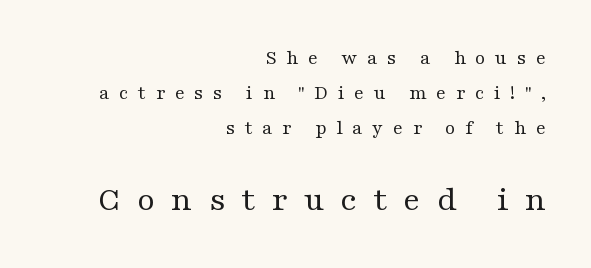
The image shows 36 px regular-weight, wide serif type, upright; set right-aligned, normal line spacing (1.66x), unusually wide letter spacing (+0.45 em), not underlined; the second (bottom) block is 1.71x larger; medium stroke contrast and a medium x-height.
